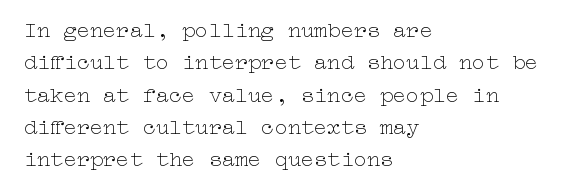
The image shows 22 px text type, upright; set left-aligned, normal line spacing (1.47x), normal letter spacing, not underlined.
